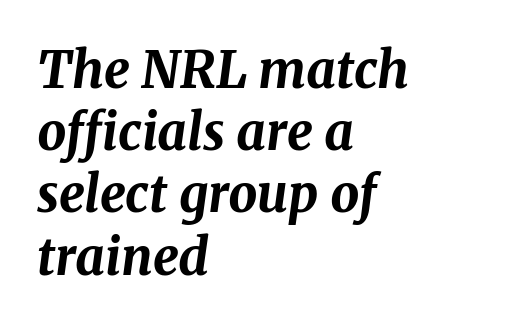
Q: Is the text bold? A: Yes.
Q: Is the text italic (slanted)? A: Yes, it leans right by about 8 degrees.
Q: Is the text underlined? A: No.
Q: How is the paragraph aligned? A: Left-aligned.
Q: Is the spacing between letters normal or unusually wide? A: Normal.
Q: Width (condensed, normal, or wide)? A: Normal.
Q: Stroke contrast? A: Medium.
Q: x-height? A: Medium.
Q: Monospaced? A: No.
